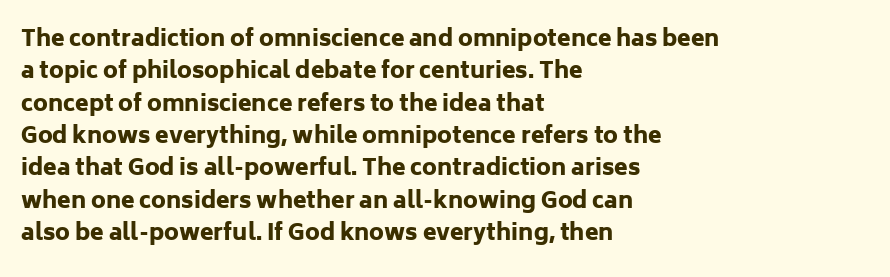
This block has exactly the height ordinary leading produces. A roman cut, with each character standing at attention. Typesetter's note: full bold, strokes at maximum text heaviness. The rendering anchors every line to the left-hand side.
